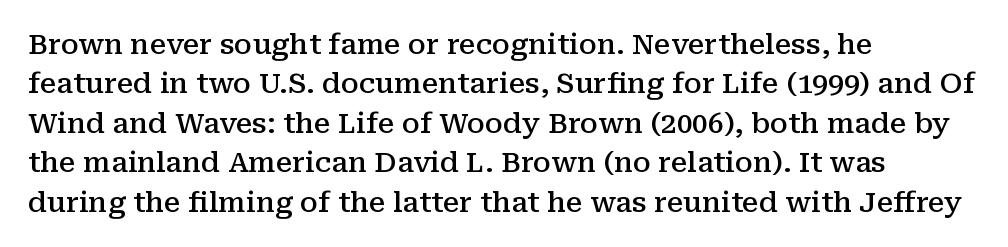
{"serif": "yes", "italic": "no", "bold": "semi", "weight": "semibold", "width": "normal", "stroke_contrast": "medium", "x_height": "medium", "monospaced": "no", "underline": "no", "align": "left", "line_spacing": "normal", "line_spacing_ratio": 1.41, "letter_spacing": "normal", "letter_spacing_em": 0.0, "glyph_px": 28}
